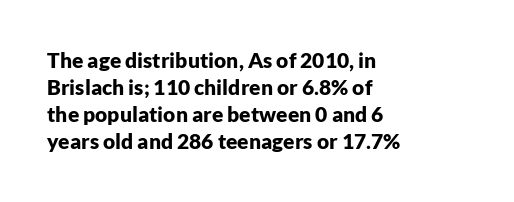
Q: Is the text bold? A: Yes.
Q: Is the text italic (slanted)? A: No, it is upright.
Q: Is the text underlined? A: No.
Q: How is the paragraph aligned? A: Left-aligned.
Q: Is the spacing between letters normal or unusually wide? A: Normal.
Q: Is the spacing between lines tight, normal or loose? A: Normal.
